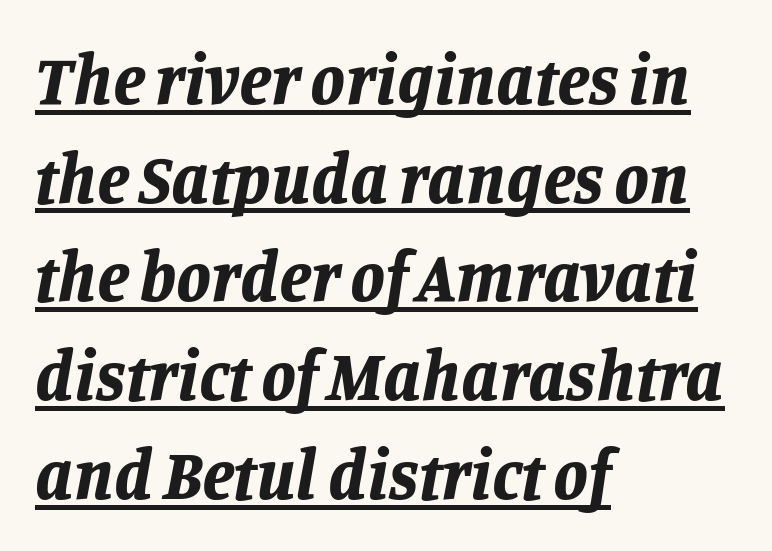
The image shows 70 px bold type, italic (leaning right); set left-aligned, normal line spacing (1.41x), normal letter spacing, underlined; low stroke contrast and a large x-height.
